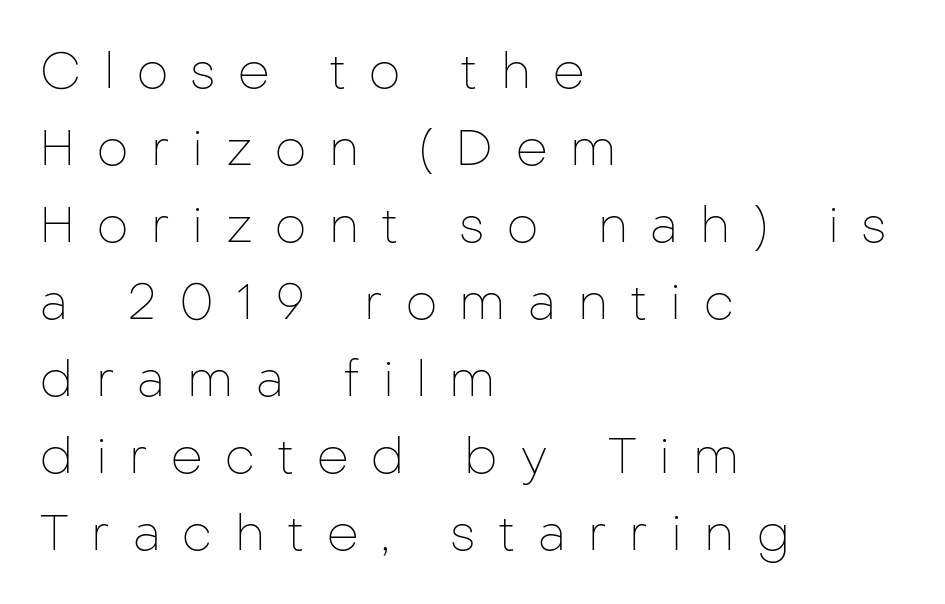
Each letter's strokes conclude bluntly, with no projecting serifs. The rendering uses natural spacing where letterforms have individual widths. Layout note: lines flush left. Successive baselines arrive at the customary interval.
